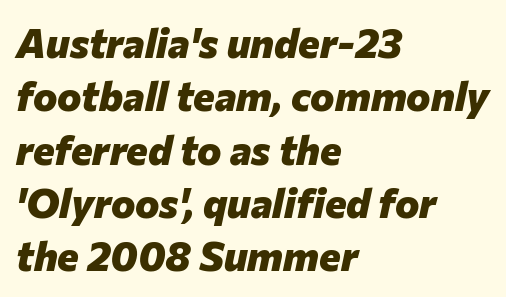
The image shows 41 px heavy type, italic (leaning right); set left-aligned, normal line spacing (1.3x), normal letter spacing, not underlined; low stroke contrast and a medium x-height.
